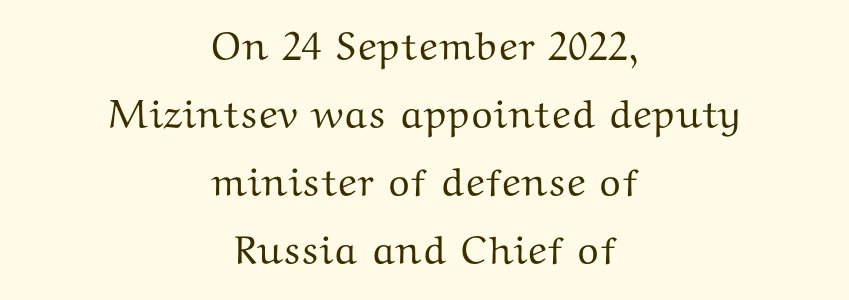
Characters follow at the spacing the type designer built in. Posture: straight, roman, zero tilt. Reading down the block, each line starts at a different indent, mirrored at its end. The gap between lines stays unmarked. Successive baselines arrive at the customary interval.
